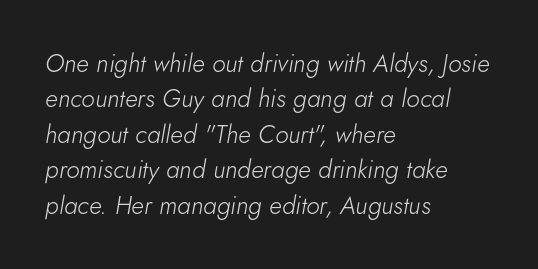
The image shows 25 px text type, italic (leaning right); set left-aligned, normal line spacing (1.42x), normal letter spacing, not underlined.
